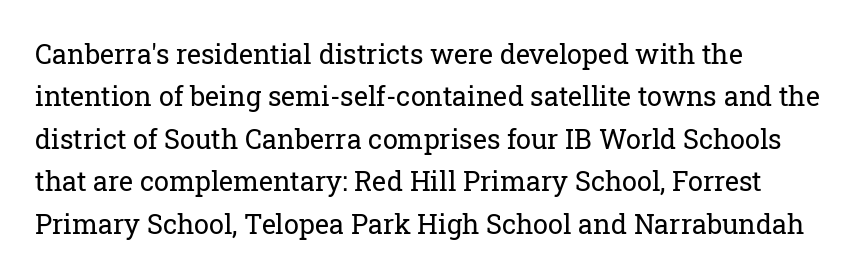
{"italic": "no", "bold": "no", "underline": "no", "align": "left", "line_spacing": "normal", "line_spacing_ratio": 1.57, "letter_spacing": "normal", "letter_spacing_em": 0.0, "glyph_px": 27}
